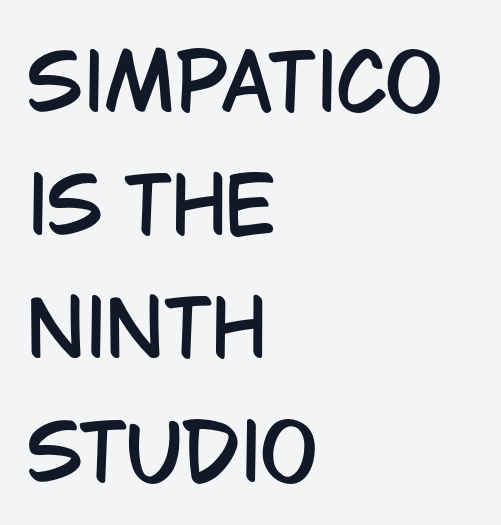
Q: Is the text italic (slanted)? A: No, it is upright.
Q: Is the typeface a serif or a sans-serif typeface? A: Sans-serif.
Q: Is the text underlined? A: No.
Q: How is the paragraph aligned? A: Left-aligned.
Q: Is the spacing between letters normal or unusually wide? A: Normal.
Q: Is the spacing between lines tight, normal or loose? A: Normal.
Q: Width (condensed, normal, or wide)? A: Condensed.
Q: Stroke contrast? A: Low.
Q: x-height? A: Large.
Q: Monospaced? A: No.
